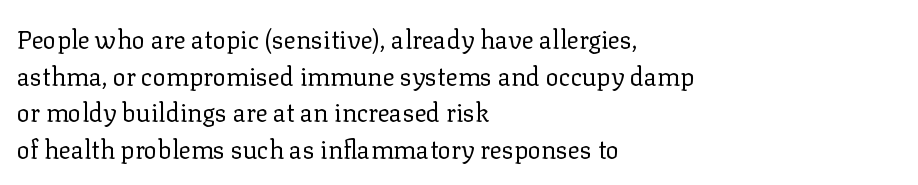
The image shows 25 px text type, upright; set left-aligned, normal line spacing (1.47x), normal letter spacing, not underlined.
